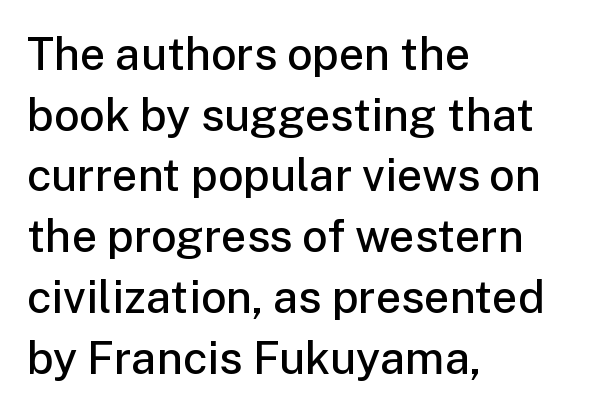
The image shows 45 px semibold sans-serif type, upright; set left-aligned, normal line spacing (1.35x), normal letter spacing, not underlined; low stroke contrast and a medium x-height.
